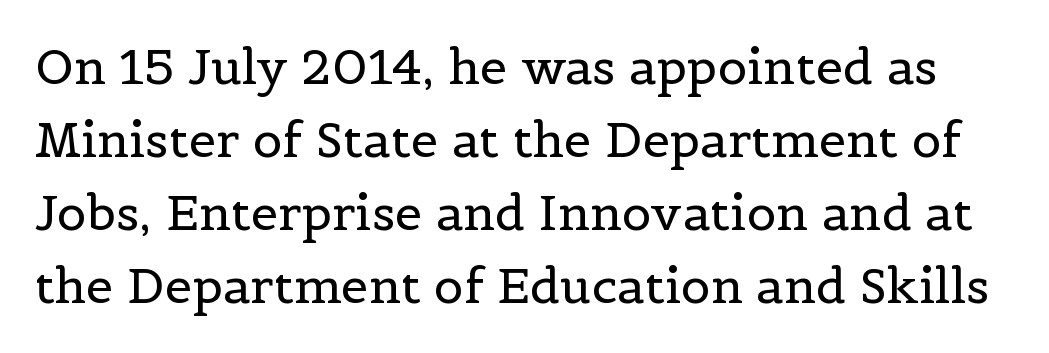
Q: Is the text bold? A: No.
Q: Is the text italic (slanted)? A: No, it is upright.
Q: Is the typeface a serif or a sans-serif typeface? A: Serif.
Q: Is the text underlined? A: No.
Q: Is the spacing between letters normal or unusually wide? A: Normal.
Q: Is the spacing between lines tight, normal or loose? A: Normal.
Q: Width (condensed, normal, or wide)? A: Normal.
Q: x-height? A: Medium.
Q: Monospaced? A: No.
